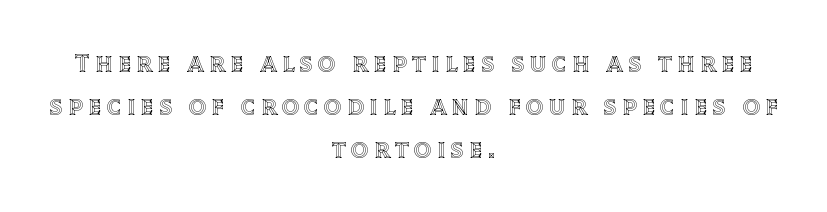
The image shows 27 px text type, upright; set centered, normal line spacing (1.6x), unusually wide letter spacing (+0.2 em), not underlined.
